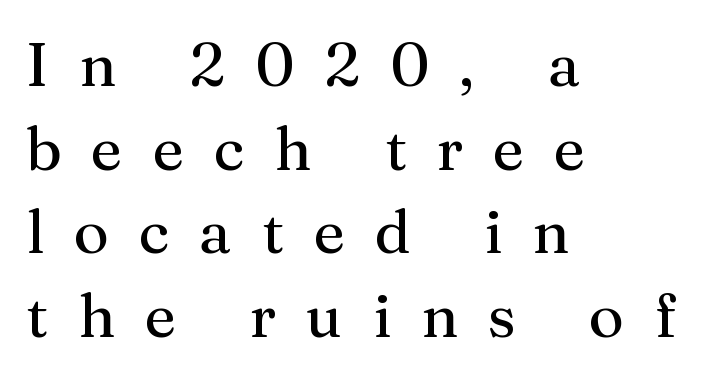
No heavy texture on the line: the type isn't bold. Does the lettering tilt? It doesn't — this is upright. Spacing verdict: proportional, widths tailored to each character. Is the block centered? No — it sits flush against the left margin. Words float on clear page, feet unadorned.
